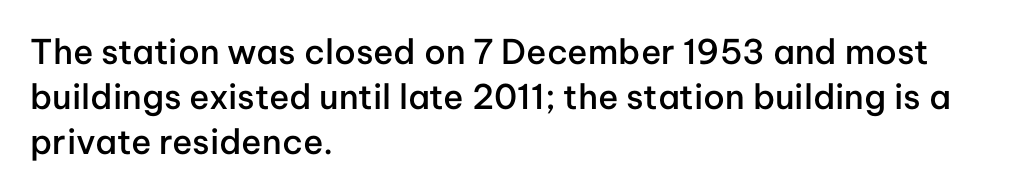
{"serif": "no", "italic": "no", "bold": "semi", "weight": "semibold", "width": "normal", "stroke_contrast": "low", "x_height": "medium", "monospaced": "no", "underline": "no", "align": "left", "line_spacing": "normal", "line_spacing_ratio": 1.32, "letter_spacing": "normal", "letter_spacing_em": 0.0, "glyph_px": 34}
